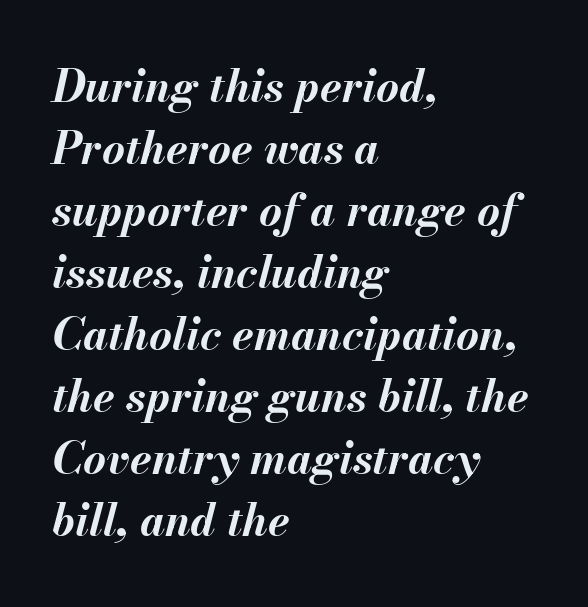
Q: Is the text bold? A: Yes.
Q: Is the text italic (slanted)? A: Yes, it leans right by about 13 degrees.
Q: Is the text underlined? A: No.
Q: How is the paragraph aligned? A: Left-aligned.
Q: Is the spacing between letters normal or unusually wide? A: Normal.
Q: Is the spacing between lines tight, normal or loose? A: Normal.
Q: Width (condensed, normal, or wide)? A: Normal.
Q: Stroke contrast? A: Medium.
Q: x-height? A: Small.
Q: Monospaced? A: No.
